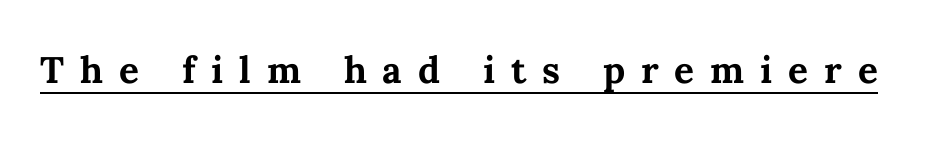
Q: Is the text bold? A: Yes.
Q: Is the text italic (slanted)? A: No, it is upright.
Q: Is the text underlined? A: Yes.
Q: Is the spacing between letters normal or unusually wide? A: Unusually wide.
Q: Width (condensed, normal, or wide)? A: Normal.
Q: Stroke contrast? A: Medium.
Q: x-height? A: Medium.
Q: Monospaced? A: No.
